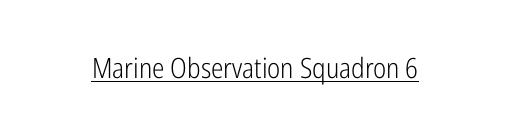
The passage shown is typed in a proportional face where columns would drift. Nope, not italic — everything's standing straight. Standard letterfit; no display-style spreading of the glyphs. The weight would be labelled regular, book, light, or lighter still. Regarding serifs, this sample does without them. This sample carries an underscore along the baseline area.
